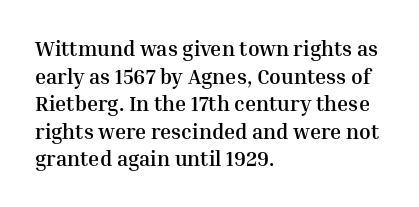
Q: Is the text bold? A: Yes.
Q: Is the text italic (slanted)? A: No, it is upright.
Q: Is the text underlined? A: No.
Q: How is the paragraph aligned? A: Left-aligned.
Q: Is the spacing between letters normal or unusually wide? A: Normal.
Q: Is the spacing between lines tight, normal or loose? A: Normal.
